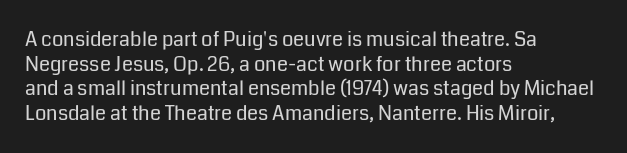
Q: Is the text bold? A: No.
Q: Is the text italic (slanted)? A: No, it is upright.
Q: Is the text underlined? A: No.
Q: How is the paragraph aligned? A: Left-aligned.
Q: Is the spacing between letters normal or unusually wide? A: Normal.
